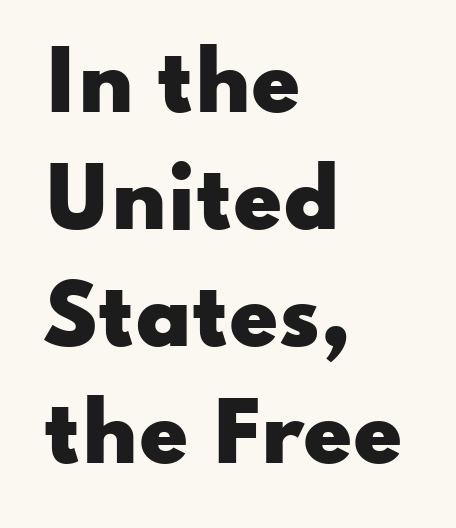
Q: Is the text bold? A: Yes.
Q: Is the text italic (slanted)? A: No, it is upright.
Q: Is the typeface a serif or a sans-serif typeface? A: Sans-serif.
Q: Is the text underlined? A: No.
Q: How is the paragraph aligned? A: Left-aligned.
Q: Is the spacing between letters normal or unusually wide? A: Normal.
Q: Is the spacing between lines tight, normal or loose? A: Normal.
Q: Width (condensed, normal, or wide)? A: Wide.
Q: Stroke contrast? A: Low.
Q: x-height? A: Small.
Q: Monospaced? A: No.
